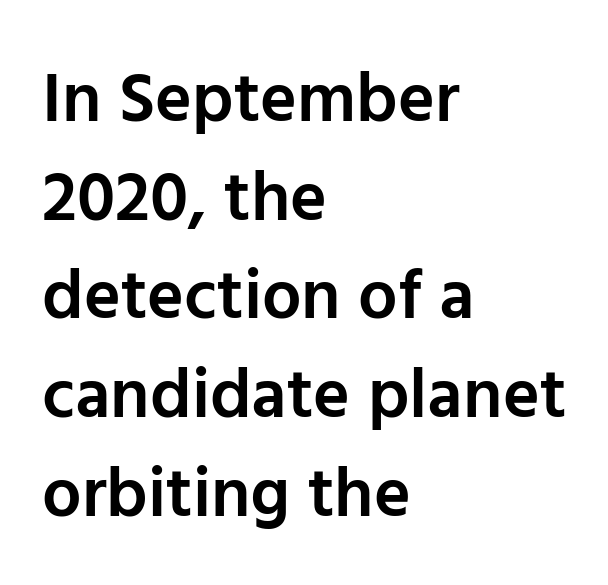
The image shows 70 px semibold sans-serif type, upright; set left-aligned, normal line spacing (1.41x), normal letter spacing, not underlined; low stroke contrast and a medium x-height.
